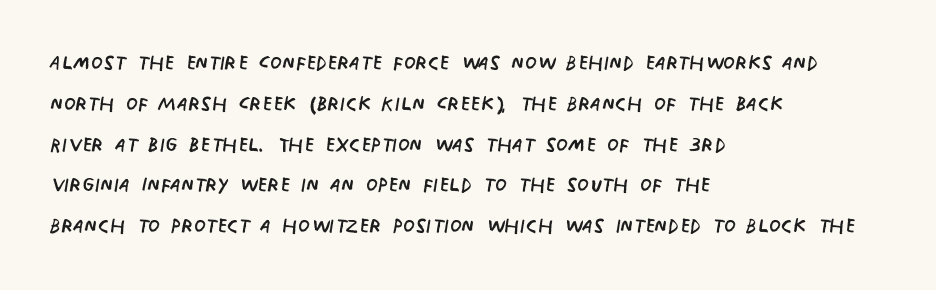
Q: Is the text bold? A: No.
Q: Is the text underlined? A: No.
Q: How is the paragraph aligned? A: Left-aligned.
Q: Is the spacing between letters normal or unusually wide? A: Normal.
Q: Is the spacing between lines tight, normal or loose? A: Normal.
